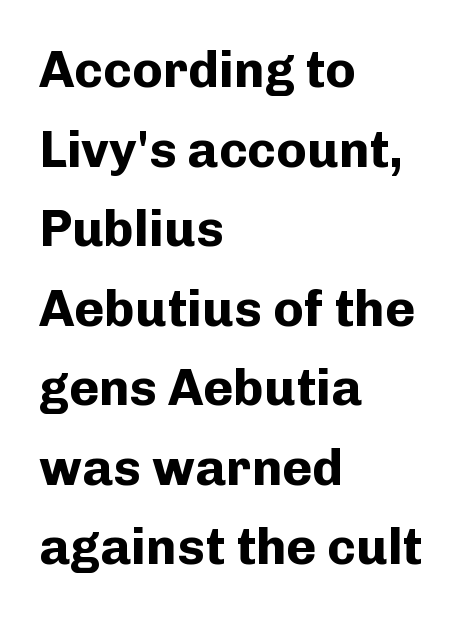
Q: Is the text bold? A: Yes.
Q: Is the text italic (slanted)? A: No, it is upright.
Q: Is the typeface a serif or a sans-serif typeface? A: Sans-serif.
Q: Is the text underlined? A: No.
Q: How is the paragraph aligned? A: Left-aligned.
Q: Is the spacing between letters normal or unusually wide? A: Normal.
Q: Is the spacing between lines tight, normal or loose? A: Normal.
Q: Width (condensed, normal, or wide)? A: Normal.
Q: Stroke contrast? A: Low.
Q: x-height? A: Medium.
Q: Monospaced? A: No.
